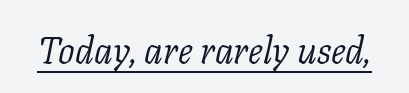
Q: Is the text bold? A: No.
Q: Is the text italic (slanted)? A: Yes, it leans right by about 11 degrees.
Q: Is the typeface a serif or a sans-serif typeface? A: Serif.
Q: Is the text underlined? A: Yes.
Q: Is the spacing between letters normal or unusually wide? A: Normal.
Q: Width (condensed, normal, or wide)? A: Normal.
Q: Stroke contrast? A: Low.
Q: x-height? A: Medium.
Q: Monospaced? A: No.
